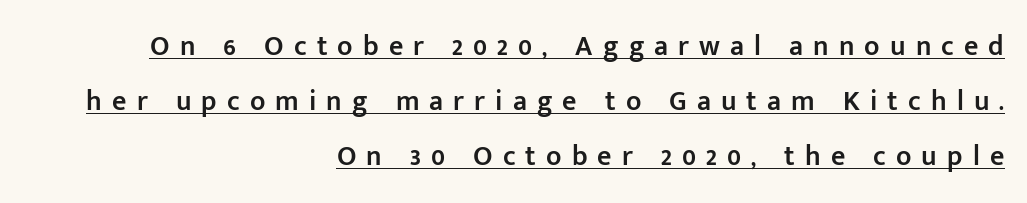
Q: Is the text bold? A: Semi-bold.
Q: Is the text italic (slanted)? A: No, it is upright.
Q: Is the typeface a serif or a sans-serif typeface? A: Sans-serif.
Q: Is the text underlined? A: Yes.
Q: How is the paragraph aligned? A: Right-aligned.
Q: Is the spacing between letters normal or unusually wide? A: Unusually wide.
Q: Is the spacing between lines tight, normal or loose? A: Loose.
Q: Width (condensed, normal, or wide)? A: Normal.
Q: Stroke contrast? A: Low.
Q: x-height? A: Medium.
Q: Monospaced? A: No.
